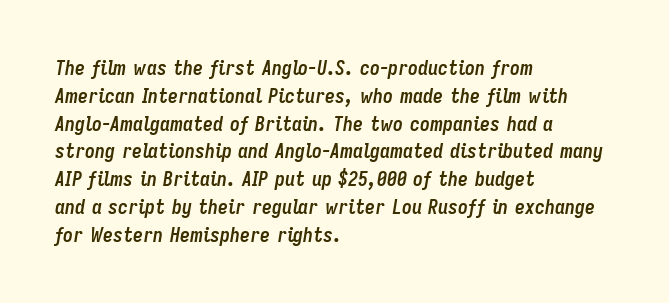
Teacher's note: observe the even left margin — that is flush-left alignment. The glyphs have the mass of a bold cut. In terms of posture, this sample is oblique. Horizontal bands of white between lines are of average thickness. Tracking here is standard; glyphs follow each other at the usual distance. The strip under each line holds only bare page.
